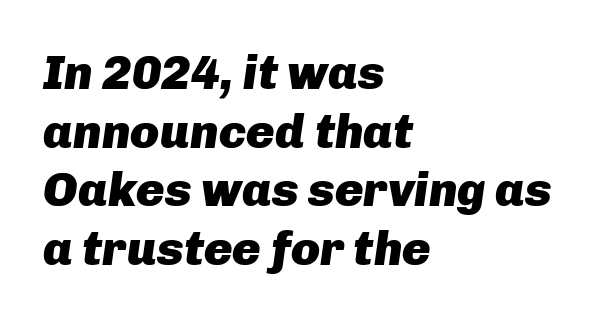
The image shows 48 px heavy type, italic (leaning right); set left-aligned, line spacing 1.22x, normal letter spacing, not underlined; low stroke contrast and a medium x-height.
